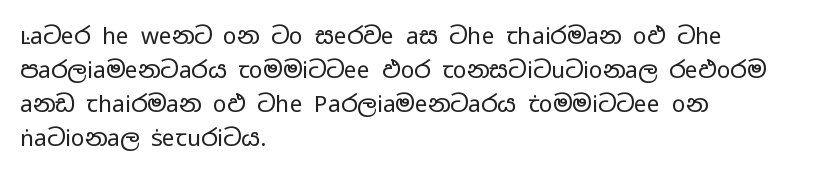
Q: Is the text bold? A: No.
Q: Is the text italic (slanted)? A: No, it is upright.
Q: Is the text underlined? A: No.
Q: How is the paragraph aligned? A: Left-aligned.
Q: Is the spacing between letters normal or unusually wide? A: Normal.
Q: Is the spacing between lines tight, normal or loose? A: Normal.
